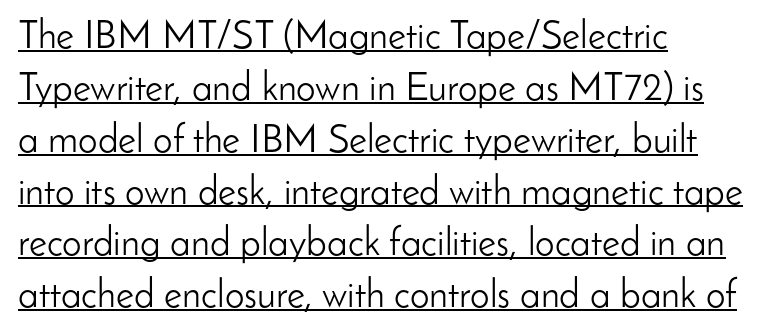
{"serif": "no", "italic": "no", "bold": "no", "weight": "light", "width": "normal", "stroke_contrast": "low", "x_height": "small", "monospaced": "no", "underline": "yes", "align": "left", "line_spacing": "normal", "line_spacing_ratio": 1.33, "letter_spacing": "normal", "letter_spacing_em": 0.0, "glyph_px": 39}
